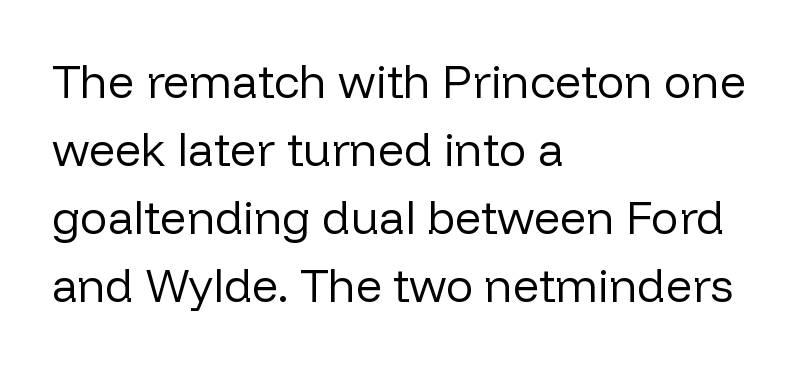
A typesetter would label this face a sans. Italic: no, the glyphs are upright roman. Casual observation: everything's shoved over to the left. A normal amount of white space separates one row of letters from the next. The horizontal fit of the characters is conventional and even. Proportional: the letters do not fall into vertical columns.
